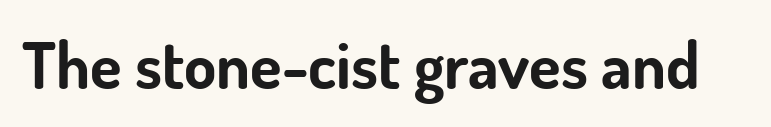
These lines are rendered in a variable-pitch font. Do the letters lean? They stand straight. The tracking reads as untouched default to a designer's eye. Compared with an ordinary text face, these strokes are far heavier — a full bold. Rule under the text: the space is simply empty.
